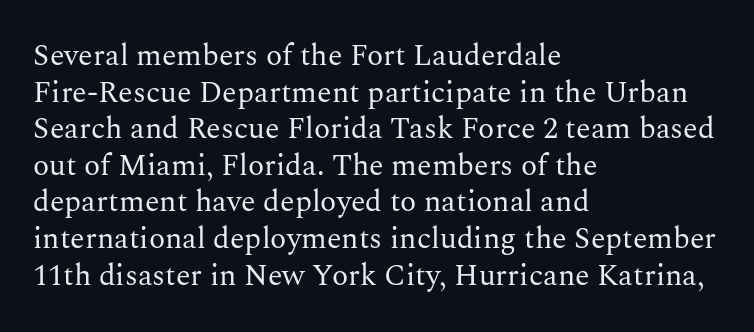
Vertical strokes here are truly vertical. On a weight scale, this lands at 450 or below. In terms of letterform style, serifs are clearly present. The rendering keeps characters at their native spacing.
